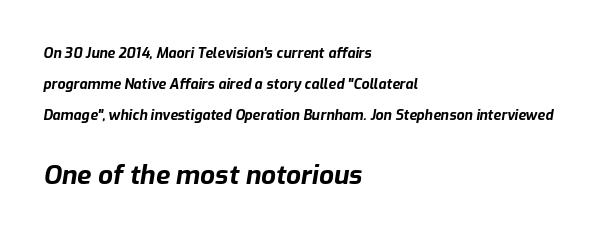
The characters look thick and weighty, a clear bold. You get the small type first, then a jump to larger type. Letter spacing: default. Summary of vertical rhythm: relaxed, with wide interline spacing.
